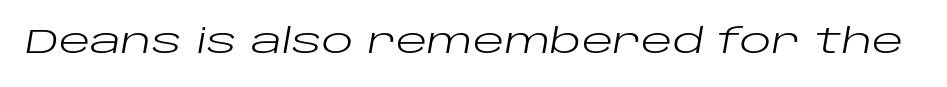
The image shows 33 px regular-weight, wide type, italic (leaning right); set normal letter spacing, not underlined; low stroke contrast and a large x-height.
